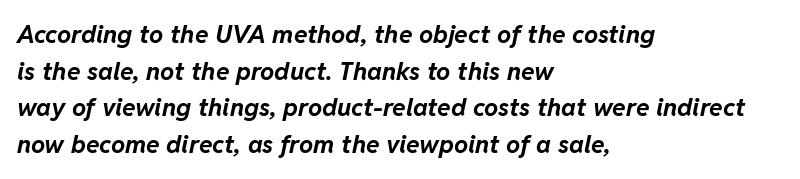
{"italic": "yes", "lean": "right", "slant_degrees": 11, "bold": "yes", "underline": "no", "align": "left", "line_spacing": "normal", "line_spacing_ratio": 1.47, "letter_spacing": "normal", "letter_spacing_em": 0.0, "glyph_px": 25}
